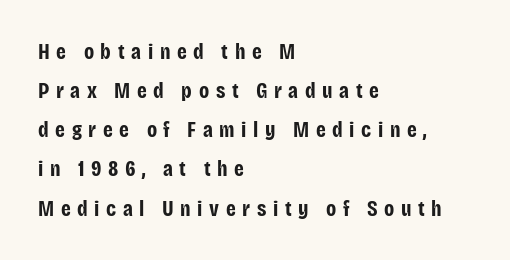
The axis of the letterforms is exactly vertical. Is the letter spacing exaggerated? Yes — the characters are pushed far apart. Lines of text with bare space underneath. The rendering anchors every line to the left-hand side. As a designer I'd log this as weight 700, bold.
